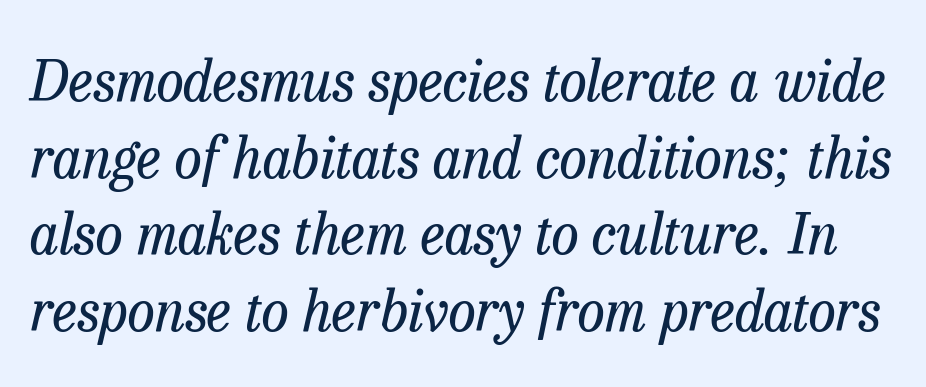
Looks like regular typesetting: each glyph gets only the width it needs. No extra tracking has been applied to these lines. Ink coverage per letter is moderate at most. Is this a sans? No — the strokes have serifs.
